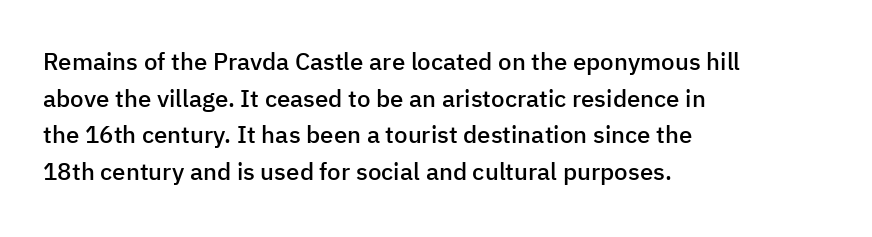
If you drew a line through each stem, it would be perfectly vertical. Each line starts at the same left margin while the right side varies. The string is rendered with underlining switched off. In terms of weight, the rendering is demibold, just under bold.
